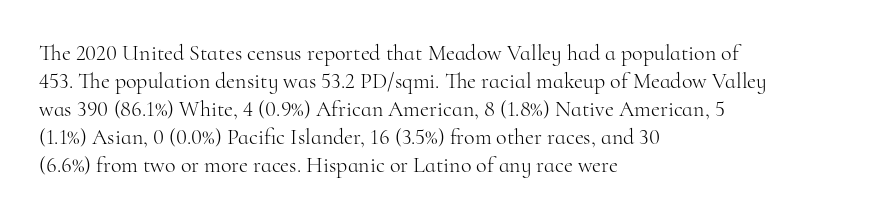
Q: Is the text bold? A: No.
Q: Is the text italic (slanted)? A: No, it is upright.
Q: Is the text underlined? A: No.
Q: How is the paragraph aligned? A: Left-aligned.
Q: Is the spacing between letters normal or unusually wide? A: Normal.
Q: Is the spacing between lines tight, normal or loose? A: Normal.
